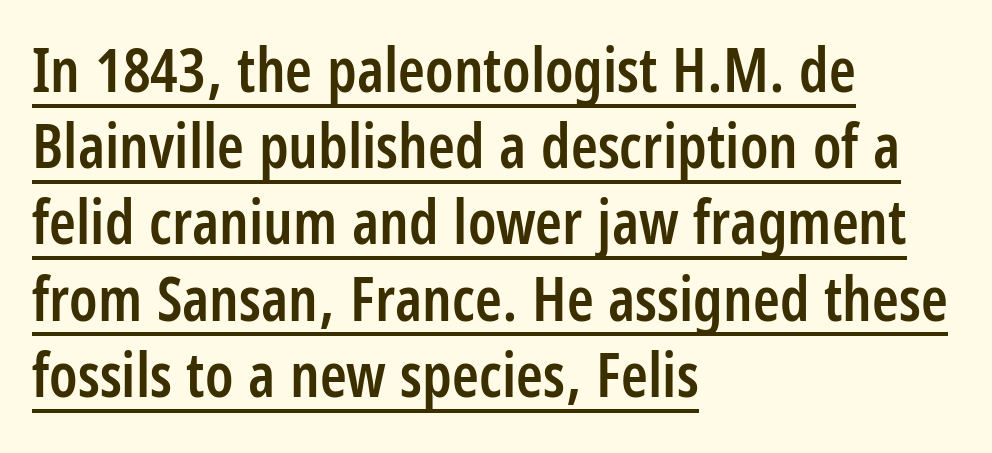
How are the letters spaced? Ordinarily, with no added tracking. One glance says typical: line gaps are just what's usual. What kind of face is this? One without serifs — a sans. Think of a printed novel: that variable character pitch is what you see here. All the whitespace from short lines collects on the right. The specimen includes a rule beneath the text block's lines.
